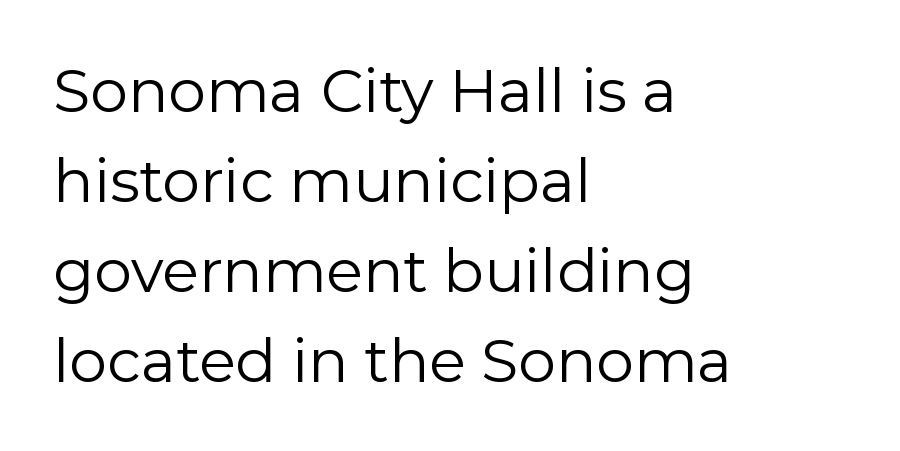
Weight: not bold — regular or lighter. Is the block centered? No — it sits flush against the left margin. These lines were composed using upright roman letters. In terms of leading, this rendering sits right in the middle. The zone under the glyphs is completely vacant. Look at the bottom of the vertical strokes: they stop flat, with no serifs.
